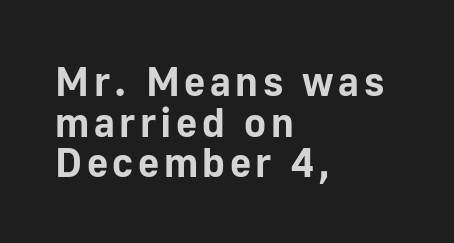
Clear beneath every line of the passage. One glance says dense: line gaps are narrower than usual. Quick note: not italic, upright. The face used here is proportionally spaced, like ordinary book or web type. Notice how thick the strokes are: this is what a full bold looks like.
